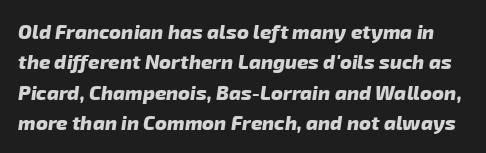
{"bold": "yes", "underline": "no", "line_spacing": "normal", "line_spacing_ratio": 1.52, "letter_spacing": "normal", "letter_spacing_em": 0.0, "glyph_px": 20}
